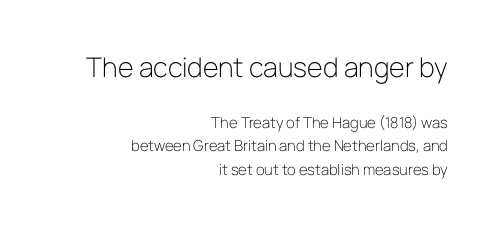
The image shows 27 px text type, upright; set right-aligned, normal line spacing (1.56x), normal letter spacing, not underlined; the first (top) block is 1.8x larger.
